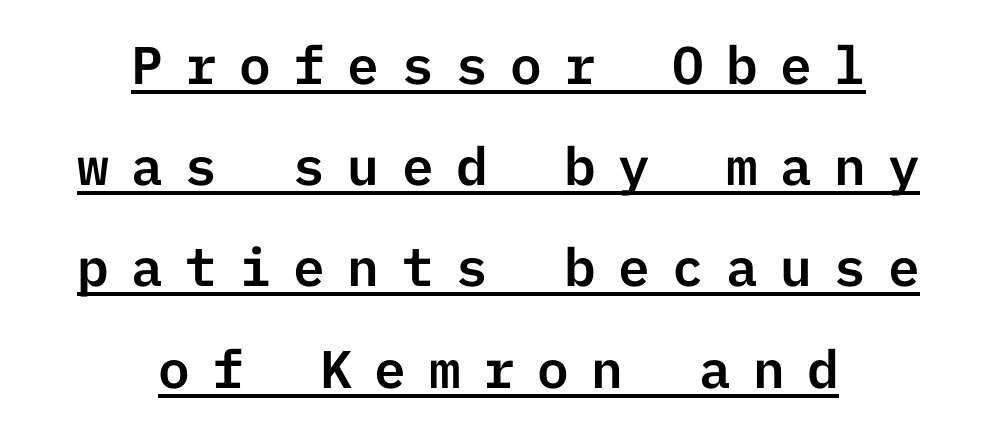
Q: Is the text italic (slanted)? A: No, it is upright.
Q: Is the typeface a serif or a sans-serif typeface? A: Sans-serif.
Q: Is the text underlined? A: Yes.
Q: How is the paragraph aligned? A: Centered.
Q: Is the spacing between letters normal or unusually wide? A: Unusually wide.
Q: Is the spacing between lines tight, normal or loose? A: Loose.
Q: Width (condensed, normal, or wide)? A: Normal.
Q: Stroke contrast? A: Low.
Q: x-height? A: Medium.
